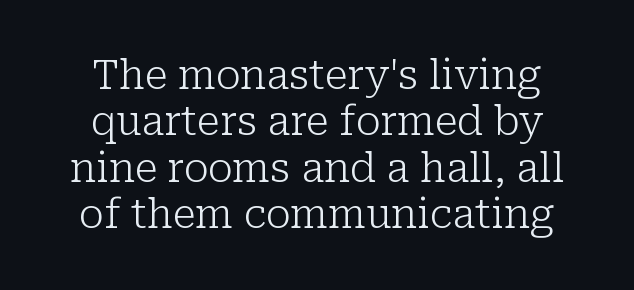
Q: Is the text bold? A: No.
Q: Is the text italic (slanted)? A: No, it is upright.
Q: Is the typeface a serif or a sans-serif typeface? A: Serif.
Q: Is the text underlined? A: No.
Q: Is the spacing between letters normal or unusually wide? A: Normal.
Q: Width (condensed, normal, or wide)? A: Normal.
Q: Stroke contrast? A: Low.
Q: x-height? A: Medium.
Q: Monospaced? A: No.
